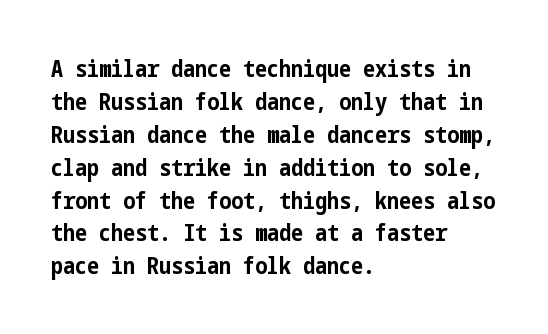
The image shows 24 px bold type, upright; set left-aligned, normal line spacing (1.37x), normal letter spacing, not underlined.
